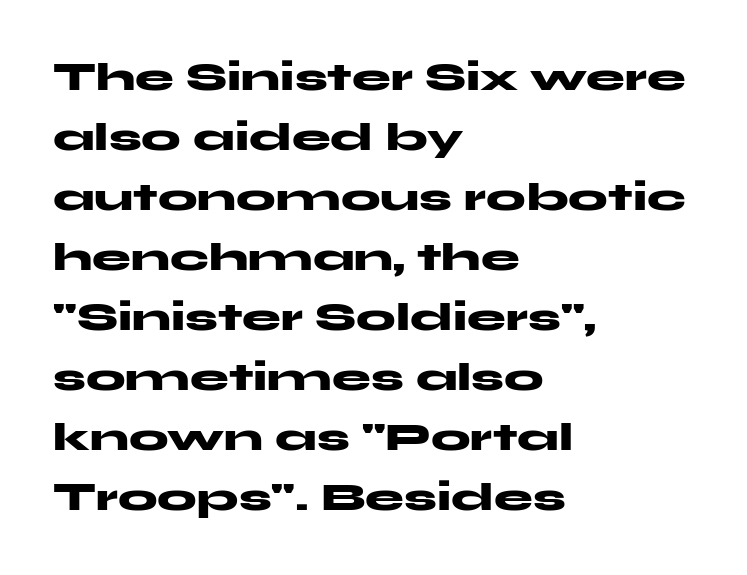
{"serif": "no", "italic": "no", "bold": "yes", "weight": "heavy", "width": "wide", "stroke_contrast": "medium", "x_height": "medium", "monospaced": "no", "underline": "no", "align": "left", "line_spacing": "normal", "line_spacing_ratio": 1.54, "letter_spacing": "normal", "letter_spacing_em": 0.0, "glyph_px": 39}
